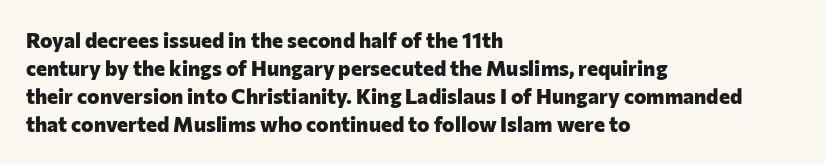
The image shows 21 px bold type, upright; set left-aligned, normal line spacing (1.34x), normal letter spacing, not underlined.
